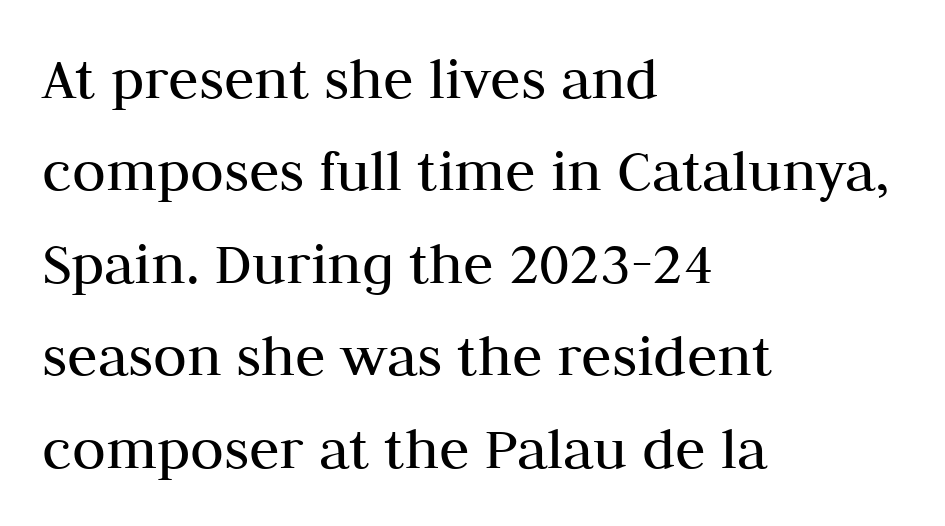
Q: Is the text bold? A: No.
Q: Is the text italic (slanted)? A: No, it is upright.
Q: Is the typeface a serif or a sans-serif typeface? A: Serif.
Q: Is the text underlined? A: No.
Q: How is the paragraph aligned? A: Left-aligned.
Q: Is the spacing between letters normal or unusually wide? A: Normal.
Q: Is the spacing between lines tight, normal or loose? A: Normal.
Q: Width (condensed, normal, or wide)? A: Normal.
Q: Stroke contrast? A: Medium.
Q: x-height? A: Medium.
Q: Monospaced? A: No.
